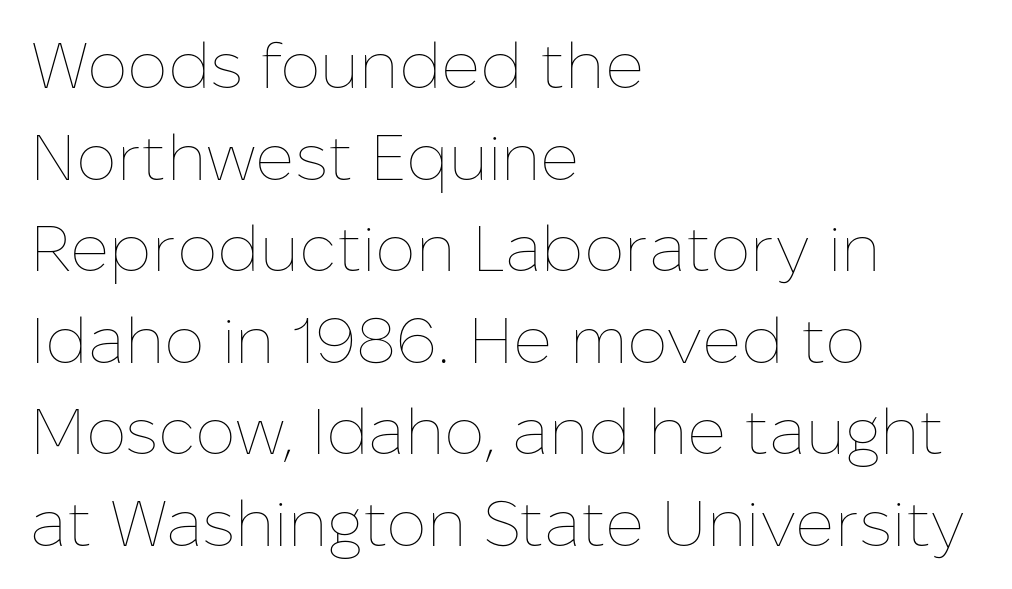
The image shows 64 px thin type, upright; set left-aligned, normal line spacing (1.43x), normal letter spacing, not underlined; low stroke contrast and a medium x-height.
